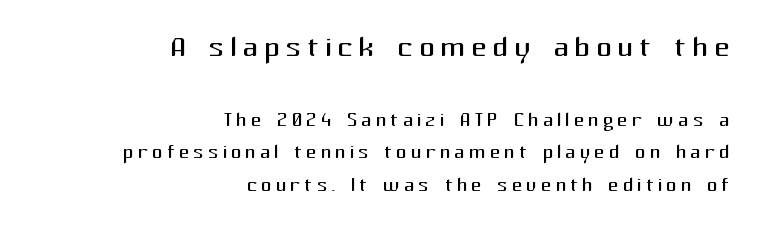
{"serif": "no", "italic": "no", "bold": "no", "weight": "regular", "width": "normal", "stroke_contrast": "medium", "x_height": "medium", "monospaced": "no", "underline": "no", "align": "right", "line_spacing_ratio": 1.2, "larger_block": "first", "size_ratio": 1.48, "glyph_px": 40}
